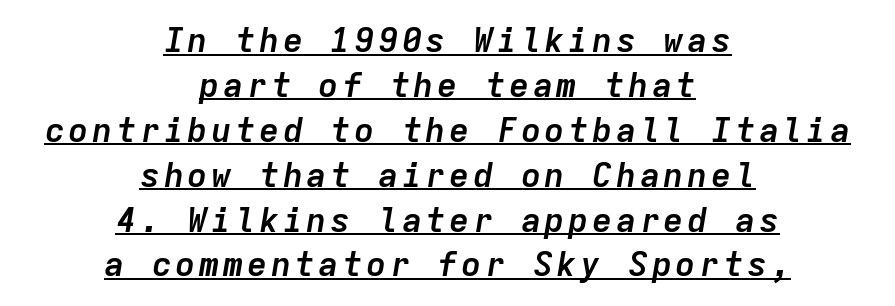
{"italic": "yes", "lean": "right", "slant_degrees": 9, "bold": "yes", "weight": "semibold", "width": "normal", "stroke_contrast": "low", "x_height": "medium", "monospaced": "yes", "underline": "yes", "align": "center", "line_spacing": "normal", "line_spacing_ratio": 1.32, "glyph_px": 34}
